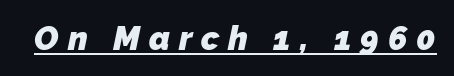
{"serif": "no", "bold": "yes", "weight": "heavy", "width": "normal", "stroke_contrast": "low", "x_height": "medium", "monospaced": "no", "underline": "yes", "letter_spacing": "wide", "letter_spacing_em": 0.27, "glyph_px": 33}
